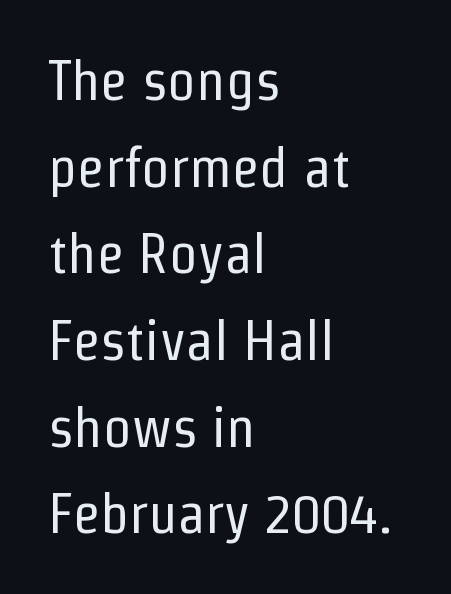
Q: Is the text bold? A: No.
Q: Is the text italic (slanted)? A: No, it is upright.
Q: Is the typeface a serif or a sans-serif typeface? A: Sans-serif.
Q: Is the text underlined? A: No.
Q: How is the paragraph aligned? A: Left-aligned.
Q: Is the spacing between letters normal or unusually wide? A: Normal.
Q: Is the spacing between lines tight, normal or loose? A: Normal.
Q: Width (condensed, normal, or wide)? A: Condensed.
Q: Stroke contrast? A: Low.
Q: x-height? A: Medium.
Q: Monospaced? A: No.
